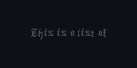
A roman cut, with each character standing at attention. Decoration check: the copy has no underline. The gaps between neighbouring characters are ordinary and unremarkable. Bold? No — there's no thickening of the strokes.
